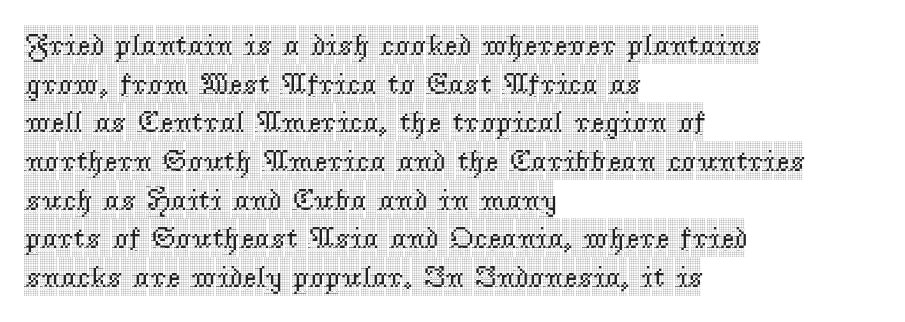
{"serif": "yes", "italic": "no", "width": "condensed", "x_height": "large", "monospaced": "no", "underline": "no", "align": "left", "line_spacing": "normal", "line_spacing_ratio": 1.29, "letter_spacing": "normal", "letter_spacing_em": 0.0, "glyph_px": 30}
